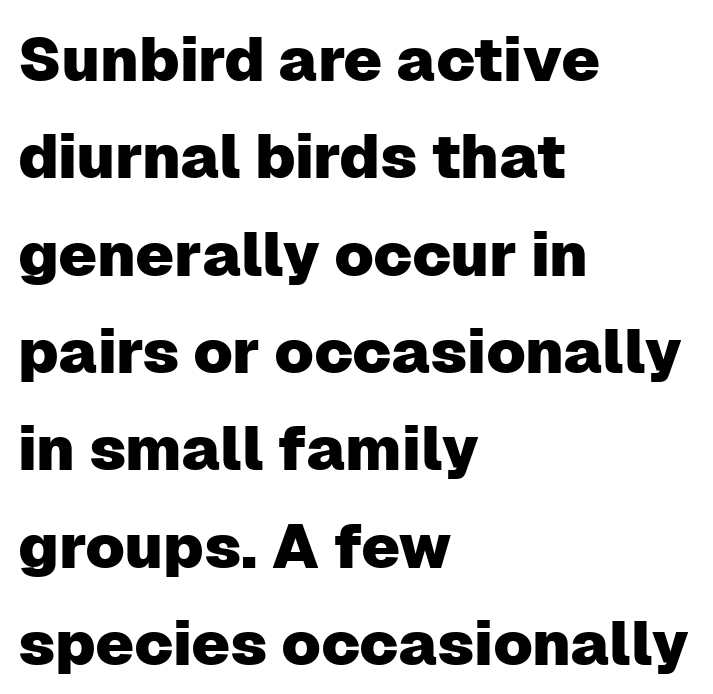
{"serif": "no", "italic": "no", "width": "normal", "stroke_contrast": "low", "x_height": "medium", "monospaced": "no", "underline": "no", "align": "left", "line_spacing": "normal", "line_spacing_ratio": 1.57, "letter_spacing": "normal", "letter_spacing_em": 0.0, "glyph_px": 62}
